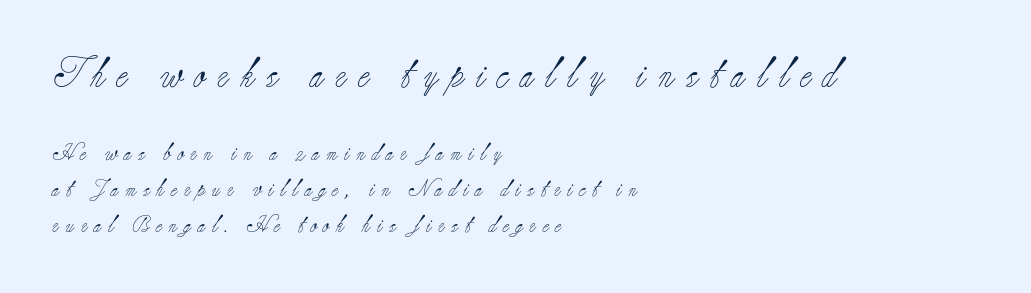
Q: Is the text bold? A: No.
Q: Is the text italic (slanted)? A: Yes.
Q: Is the typeface a serif or a sans-serif typeface? A: Serif.
Q: Is the text underlined? A: No.
Q: How is the paragraph aligned? A: Left-aligned.
Q: Is the spacing between letters normal or unusually wide? A: Unusually wide.
Q: Is the spacing between lines tight, normal or loose? A: Loose.
Q: Which block of text is set in a larger size, the first (top) or the second (bottom)? A: The first (top) one.
Q: Width (condensed, normal, or wide)? A: Normal.
Q: Stroke contrast? A: Low.
Q: x-height? A: Small.
Q: Monospaced? A: No.
